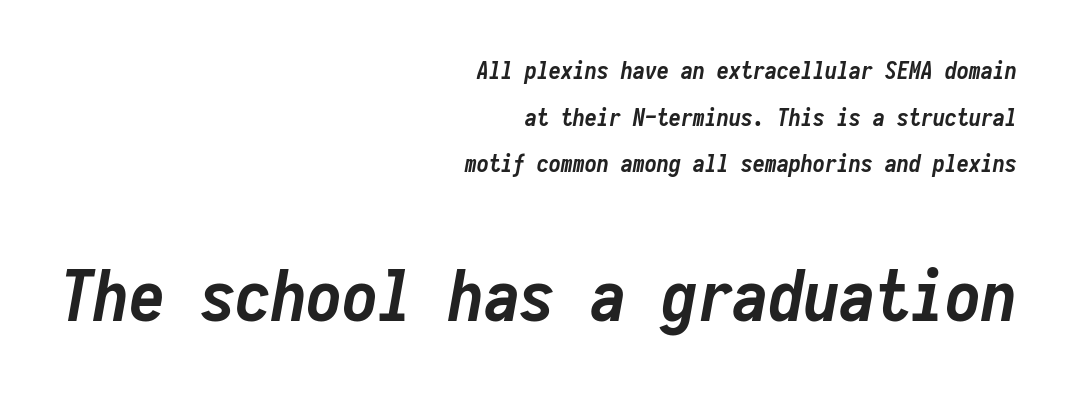
Q: Is the text bold? A: Yes.
Q: Is the text italic (slanted)? A: Yes, it leans right by about 10 degrees.
Q: Is the text underlined? A: No.
Q: How is the paragraph aligned? A: Right-aligned.
Q: Is the spacing between letters normal or unusually wide? A: Normal.
Q: Is the spacing between lines tight, normal or loose? A: Loose.
Q: Which block of text is set in a larger size, the first (top) or the second (bottom)? A: The second (bottom) one.
Q: Width (condensed, normal, or wide)? A: Condensed.
Q: Stroke contrast? A: Low.
Q: x-height? A: Medium.
Q: Monospaced? A: Yes.
